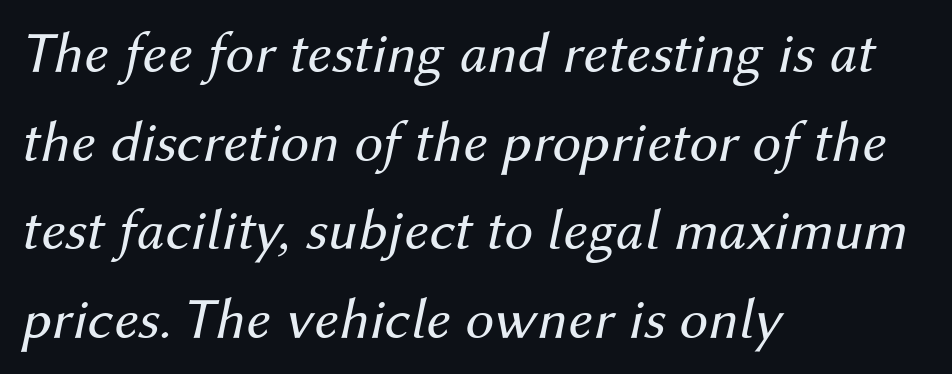
Line beginnings align vertically; line endings do not. If you drew a line through each stem, it would be angled. Students, note that the glyphs here touch the page at normal intervals. Varying glyph widths throughout — classic text-font behaviour. Interline gaps are of average width in this sample. Plain, unruled lines of type.
